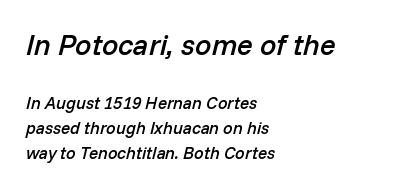
All the whitespace from short lines collects on the right. This sample has the flowing, uneven cadence of proportional lettering. Two sizes are in play, and the larger belongs to the first block. Underline: absent.
